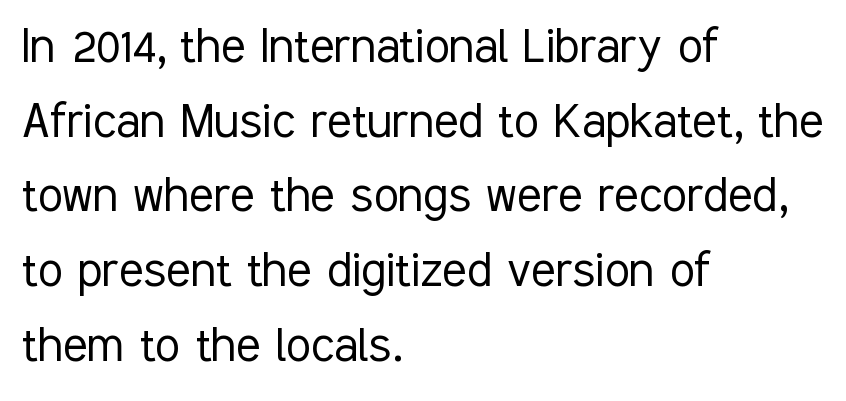
The image shows 57 px light, condensed sans-serif type, upright; set left-aligned, normal line spacing (1.31x), normal letter spacing, not underlined; low stroke contrast and a medium x-height.
